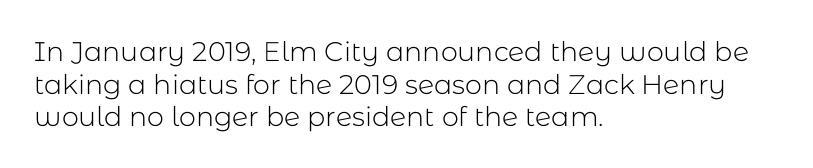
The image shows 27 px text type, upright; set left-aligned, line spacing 1.21x, normal letter spacing, not underlined.
